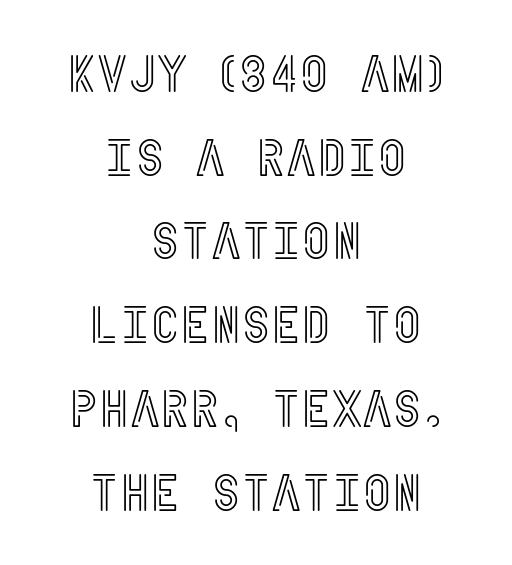
Q: Is the text italic (slanted)? A: No, it is upright.
Q: Is the text underlined? A: No.
Q: How is the paragraph aligned? A: Centered.
Q: Is the spacing between letters normal or unusually wide? A: Normal.
Q: Is the spacing between lines tight, normal or loose? A: Normal.
Q: Width (condensed, normal, or wide)? A: Condensed.
Q: x-height? A: Large.
